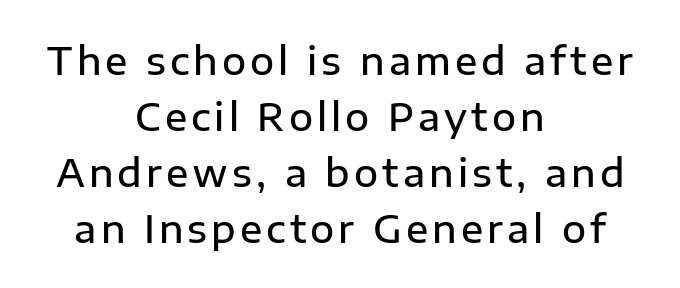
{"serif": "no", "italic": "no", "bold": "semi", "weight": "semibold", "width": "normal", "stroke_contrast": "low", "x_height": "medium", "monospaced": "no", "underline": "no", "align": "center", "line_spacing": "normal", "line_spacing_ratio": 1.51, "glyph_px": 37}
